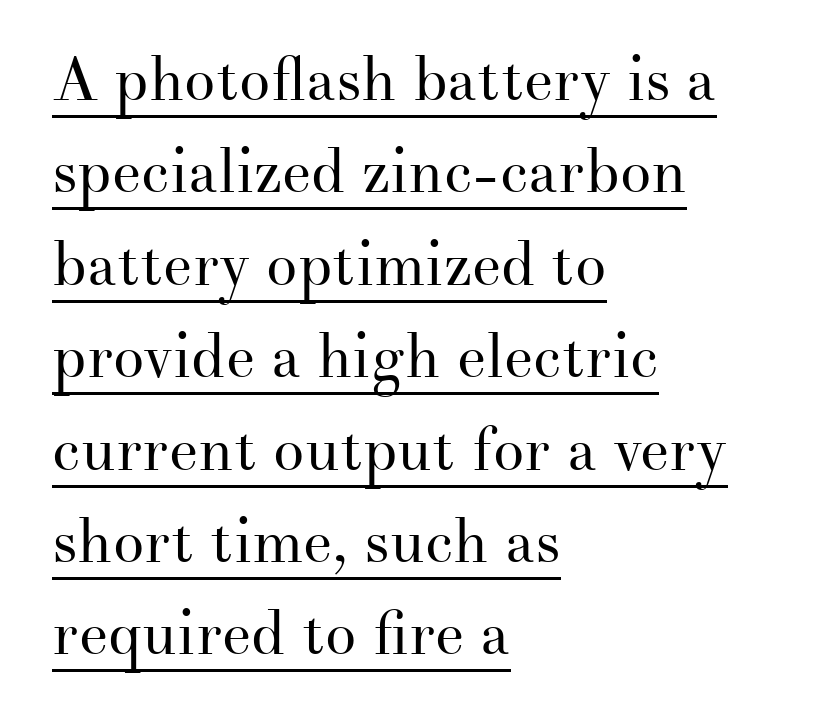
{"serif": "yes", "italic": "no", "bold": "no", "weight": "regular", "width": "normal", "stroke_contrast": "medium", "x_height": "small", "monospaced": "no", "underline": "yes", "align": "left", "line_spacing": "normal", "line_spacing_ratio": 1.49, "letter_spacing": "normal", "letter_spacing_em": 0.0, "glyph_px": 62}
